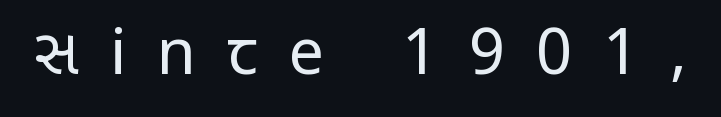
Q: Is the text bold? A: No.
Q: Is the text italic (slanted)? A: No, it is upright.
Q: Is the typeface a serif or a sans-serif typeface? A: Sans-serif.
Q: Is the text underlined? A: No.
Q: Is the spacing between letters normal or unusually wide? A: Unusually wide.
Q: Width (condensed, normal, or wide)? A: Condensed.
Q: Stroke contrast? A: Low.
Q: x-height? A: Large.
Q: Monospaced? A: No.
